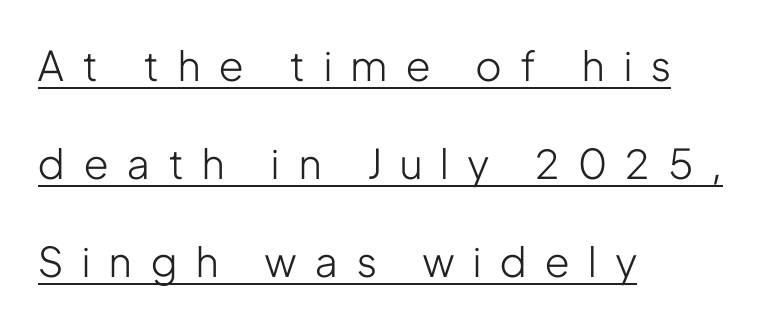
Q: Is the text bold? A: No.
Q: Is the text italic (slanted)? A: No, it is upright.
Q: Is the typeface a serif or a sans-serif typeface? A: Sans-serif.
Q: Is the text underlined? A: Yes.
Q: How is the paragraph aligned? A: Left-aligned.
Q: Is the spacing between letters normal or unusually wide? A: Unusually wide.
Q: Is the spacing between lines tight, normal or loose? A: Loose.
Q: Width (condensed, normal, or wide)? A: Condensed.
Q: Stroke contrast? A: Low.
Q: x-height? A: Medium.
Q: Monospaced? A: No.
